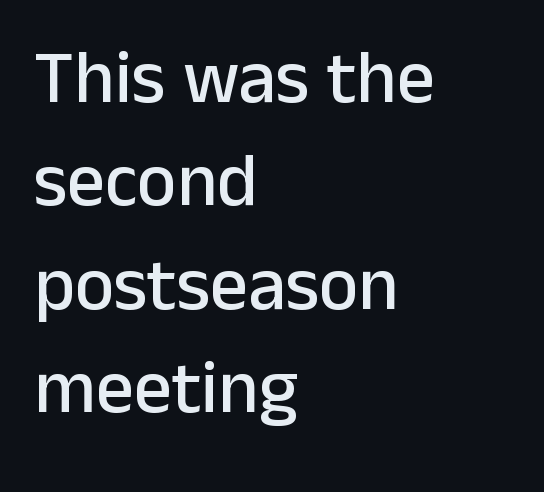
Q: Is the text italic (slanted)? A: No, it is upright.
Q: Is the typeface a serif or a sans-serif typeface? A: Sans-serif.
Q: Is the text underlined? A: No.
Q: How is the paragraph aligned? A: Left-aligned.
Q: Is the spacing between letters normal or unusually wide? A: Normal.
Q: Is the spacing between lines tight, normal or loose? A: Normal.
Q: Width (condensed, normal, or wide)? A: Normal.
Q: Stroke contrast? A: Low.
Q: x-height? A: Medium.
Q: Monospaced? A: No.
